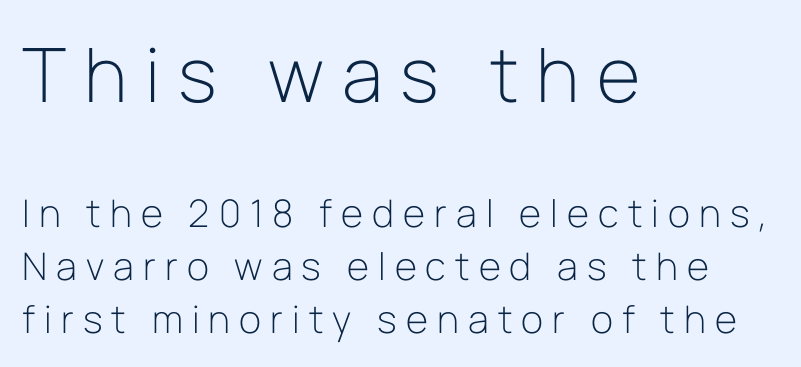
Q: Is the text bold? A: No.
Q: Is the text italic (slanted)? A: No, it is upright.
Q: Is the typeface a serif or a sans-serif typeface? A: Sans-serif.
Q: Is the text underlined? A: No.
Q: How is the paragraph aligned? A: Left-aligned.
Q: Is the spacing between letters normal or unusually wide? A: Unusually wide.
Q: Is the spacing between lines tight, normal or loose? A: Normal.
Q: Which block of text is set in a larger size, the first (top) or the second (bottom)? A: The first (top) one.
Q: Width (condensed, normal, or wide)? A: Normal.
Q: Stroke contrast? A: Low.
Q: x-height? A: Medium.
Q: Monospaced? A: No.
